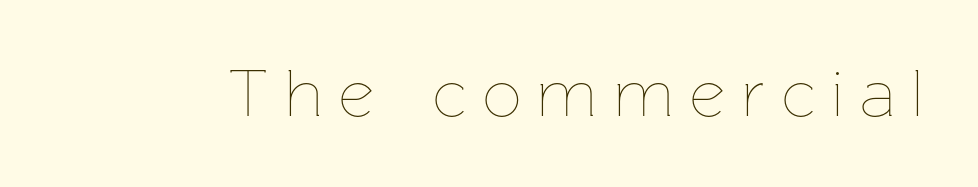
Plain, unruled lines of type. A light-to-regular cut is what we see here. Think of a printed novel: that variable character pitch is what you see here. The tracking jumps out immediately: characters are airy and widely separated. The lettering holds an erect, upright posture throughout.
